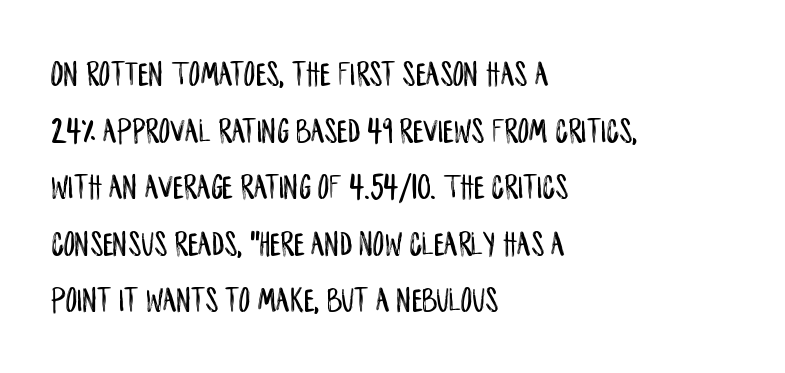
Q: Is the text italic (slanted)? A: No, it is upright.
Q: Is the typeface a serif or a sans-serif typeface? A: Sans-serif.
Q: Is the text underlined? A: No.
Q: How is the paragraph aligned? A: Left-aligned.
Q: Is the spacing between letters normal or unusually wide? A: Normal.
Q: Is the spacing between lines tight, normal or loose? A: Normal.
Q: Width (condensed, normal, or wide)? A: Condensed.
Q: Stroke contrast? A: Low.
Q: x-height? A: Large.
Q: Monospaced? A: No.
